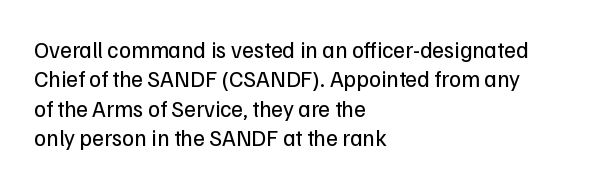
Q: Is the text bold? A: No.
Q: Is the text italic (slanted)? A: No, it is upright.
Q: Is the text underlined? A: No.
Q: How is the paragraph aligned? A: Left-aligned.
Q: Is the spacing between letters normal or unusually wide? A: Normal.
Q: Is the spacing between lines tight, normal or loose? A: Normal.
